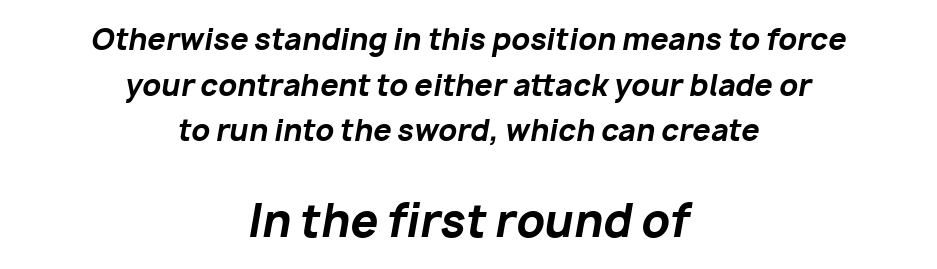
{"italic": "yes", "lean": "right", "slant_degrees": 10, "bold": "yes", "weight": "bold", "width": "normal", "stroke_contrast": "low", "x_height": "medium", "monospaced": "no", "underline": "no", "align": "center", "line_spacing": "normal", "line_spacing_ratio": 1.57, "letter_spacing": "normal", "letter_spacing_em": 0.0, "larger_block": "second", "size_ratio": 1.52, "glyph_px": 44}
